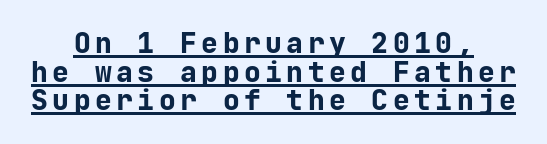
{"serif": "no", "italic": "no", "bold": "yes", "weight": "bold", "width": "normal", "stroke_contrast": "low", "x_height": "medium", "monospaced": "yes", "underline": "yes", "align": "center", "line_spacing": "tight", "line_spacing_ratio": 1.02, "glyph_px": 28}
